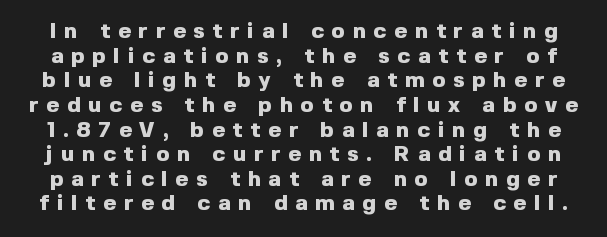
{"italic": "no", "bold": "yes", "underline": "no", "line_spacing": "tight", "line_spacing_ratio": 1.12, "letter_spacing": "wide", "letter_spacing_em": 0.36, "glyph_px": 22}
